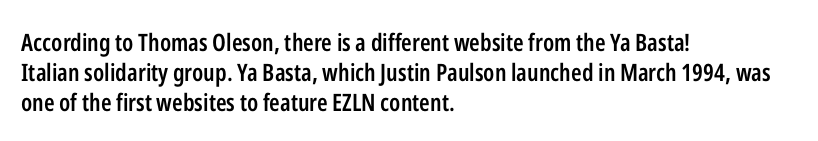
The image shows 24 px text type, upright; set left-aligned, normal line spacing (1.25x), normal letter spacing, not underlined.
